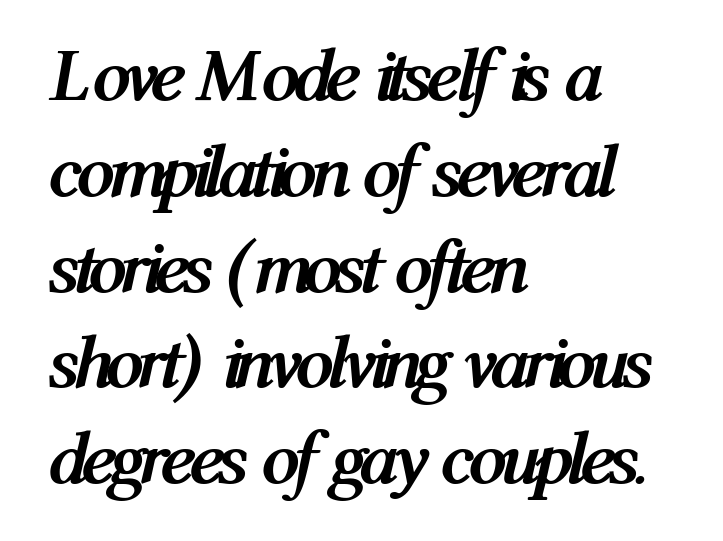
The image shows 76 px semibold, condensed type, italic (leaning right); set left-aligned, normal line spacing (1.26x), normal letter spacing, not underlined; medium stroke contrast and a medium x-height.
